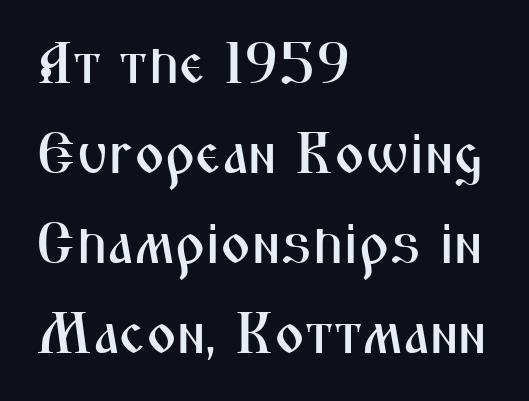
Check the space under the baseline: it is left empty. Ordinary non-slanted type is in use. Nope, no serifs anywhere on these letters. Spacing between characters is what you'd get straight out of the box. In CSS terms this would be text-align: left. Evenly set lines give the paragraph a standard silhouette.
